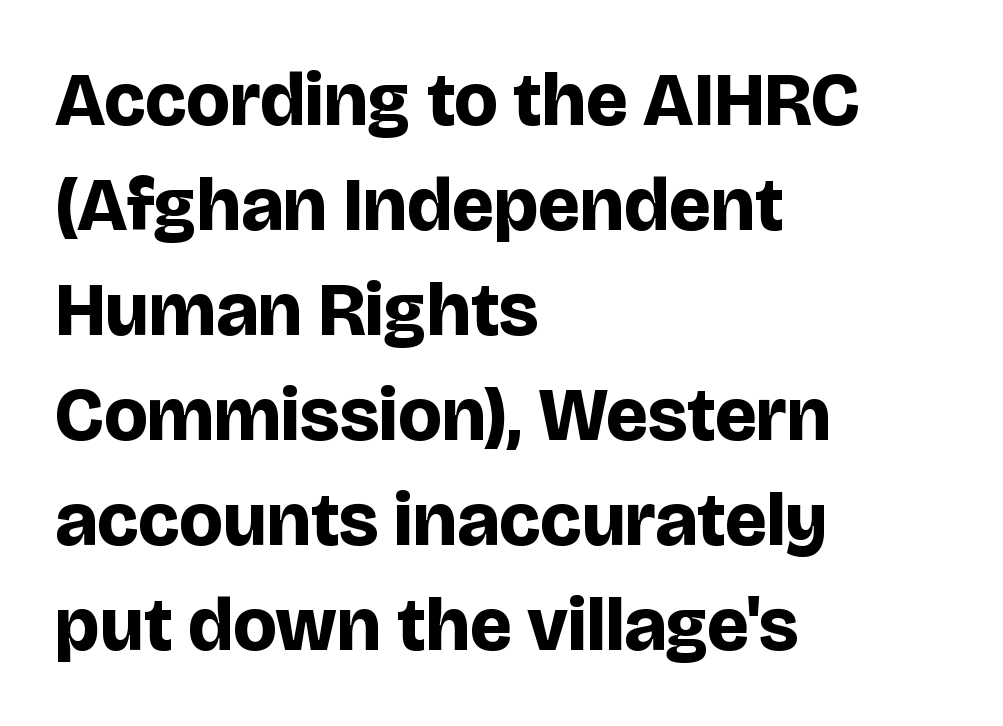
Students, this is bold: see how much ink each stroke carries. The vertical gap from one line to the next is medium. Descenders are the only things crossing below the line. It's the straight-up-and-down kind of type. You could call the tracking neutral — neither tight nor loose. Compared with a centered layout, this one pins lines to the left instead.
